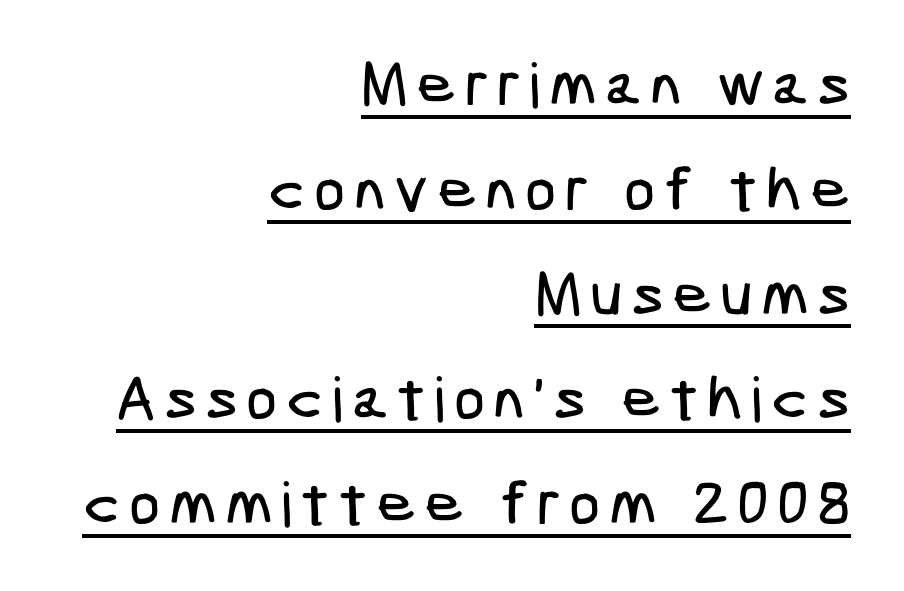
{"serif": "no", "width": "condensed", "stroke_contrast": "low", "x_height": "medium", "underline": "yes", "align": "right", "line_spacing": "normal", "line_spacing_ratio": 1.69, "glyph_px": 62}
